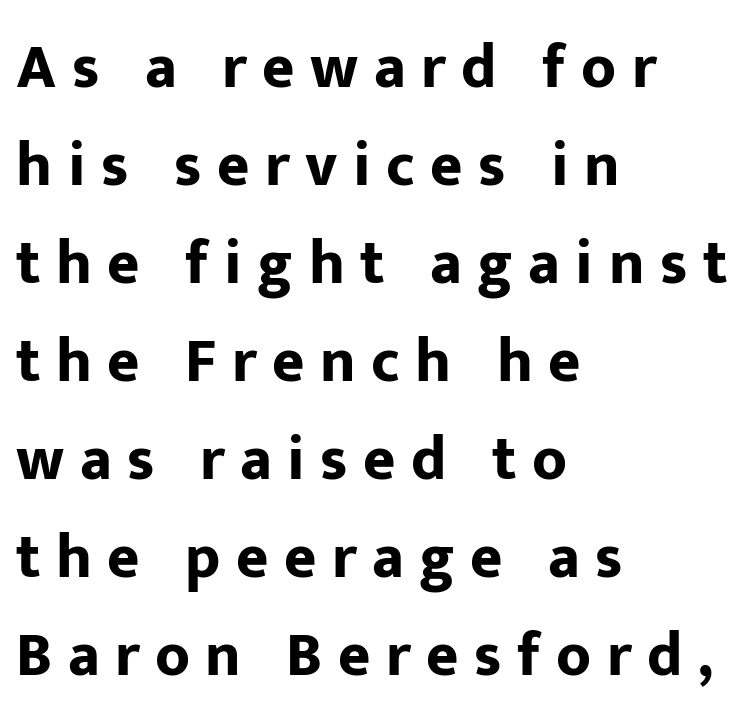
The image shows 62 px bold sans-serif type, upright; set left-aligned, normal line spacing (1.58x), unusually wide letter spacing (+0.25 em), not underlined; low stroke contrast and a medium x-height.
